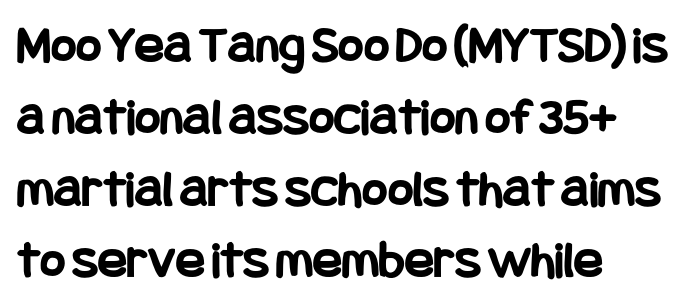
The image shows 54 px bold, condensed sans-serif type, upright; set left-aligned, normal line spacing (1.33x), normal letter spacing, not underlined; low stroke contrast and a large x-height.
